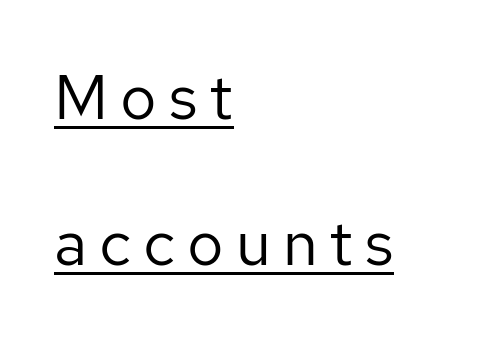
Q: Is the text bold? A: No.
Q: Is the text italic (slanted)? A: No, it is upright.
Q: Is the typeface a serif or a sans-serif typeface? A: Sans-serif.
Q: Is the text underlined? A: Yes.
Q: How is the paragraph aligned? A: Left-aligned.
Q: Is the spacing between lines tight, normal or loose? A: Loose.
Q: Width (condensed, normal, or wide)? A: Normal.
Q: Stroke contrast? A: Low.
Q: x-height? A: Medium.
Q: Monospaced? A: No.
